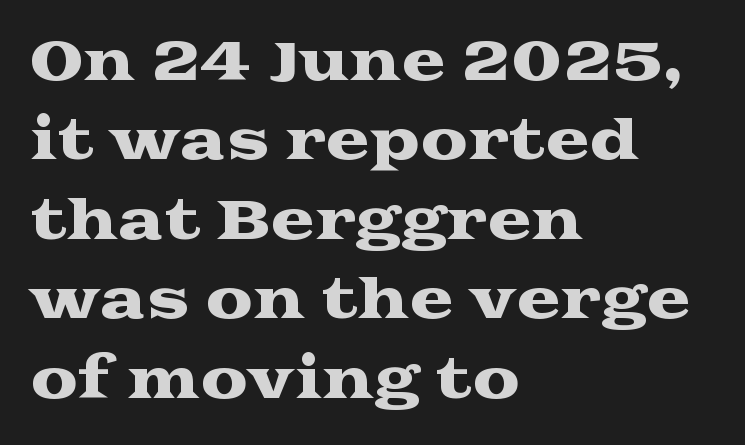
{"serif": "yes", "italic": "no", "width": "wide", "stroke_contrast": "medium", "x_height": "medium", "monospaced": "no", "underline": "no", "align": "left", "line_spacing": "normal", "line_spacing_ratio": 1.5, "letter_spacing": "normal", "letter_spacing_em": 0.0, "glyph_px": 53}
